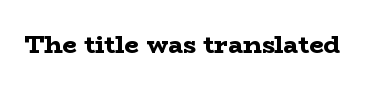
Q: Is the text bold? A: Yes.
Q: Is the text italic (slanted)? A: No, it is upright.
Q: Is the text underlined? A: No.
Q: Is the spacing between letters normal or unusually wide? A: Normal.
